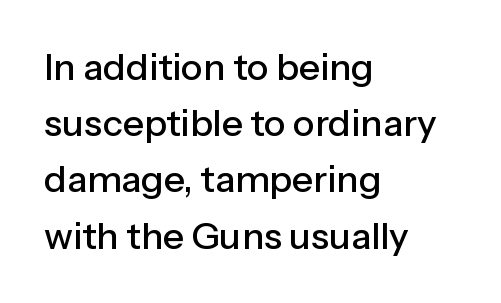
The image shows 37 px sans-serif type, upright; set left-aligned, normal line spacing (1.52x), normal letter spacing, not underlined; low stroke contrast and a medium x-height.
